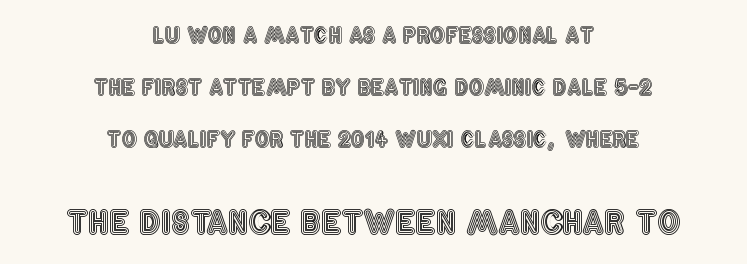
The image shows 32 px condensed type, upright; set centered, loose line spacing (2.48x), normal letter spacing, not underlined; the second (bottom) block is 1.52x larger; a large x-height.
